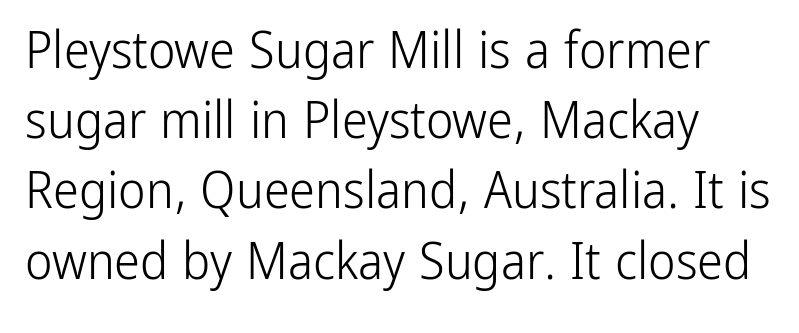
The image shows 52 px light, condensed sans-serif type, upright; set left-aligned, normal line spacing (1.35x), normal letter spacing, not underlined; low stroke contrast and a medium x-height.
